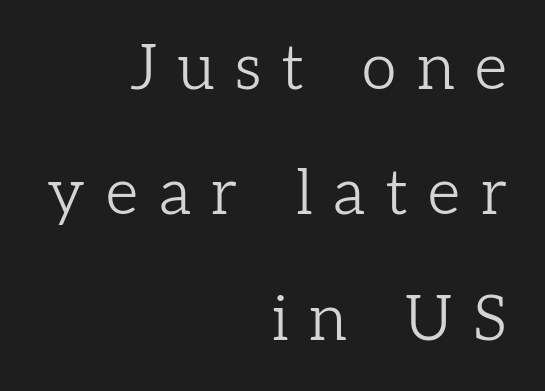
Q: Is the text bold? A: No.
Q: Is the text italic (slanted)? A: No, it is upright.
Q: Is the typeface a serif or a sans-serif typeface? A: Serif.
Q: Is the text underlined? A: No.
Q: How is the paragraph aligned? A: Right-aligned.
Q: Is the spacing between letters normal or unusually wide? A: Unusually wide.
Q: Is the spacing between lines tight, normal or loose? A: Loose.
Q: Width (condensed, normal, or wide)? A: Normal.
Q: Stroke contrast? A: Low.
Q: x-height? A: Medium.
Q: Monospaced? A: No.
